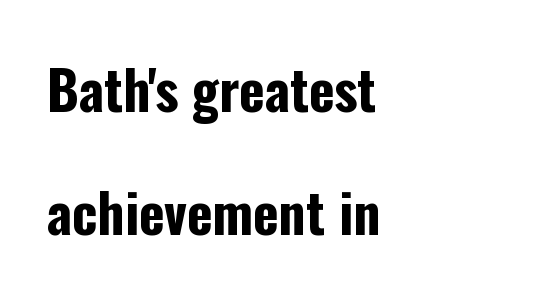
Q: Is the text bold? A: Yes.
Q: Is the text italic (slanted)? A: No, it is upright.
Q: Is the typeface a serif or a sans-serif typeface? A: Sans-serif.
Q: Is the text underlined? A: No.
Q: How is the paragraph aligned? A: Left-aligned.
Q: Is the spacing between letters normal or unusually wide? A: Normal.
Q: Is the spacing between lines tight, normal or loose? A: Loose.
Q: Width (condensed, normal, or wide)? A: Condensed.
Q: Stroke contrast? A: Low.
Q: x-height? A: Medium.
Q: Monospaced? A: No.
